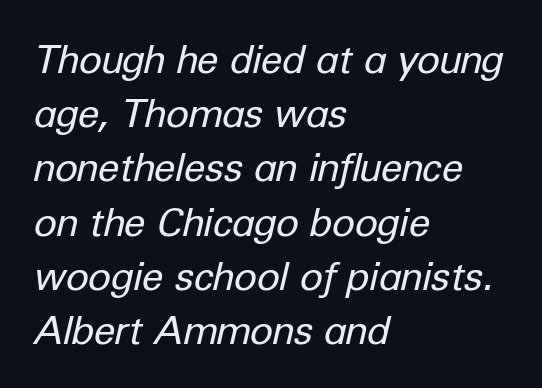
Each line starts at the same left margin while the right side varies. Leading: standard. The passage shown is typed in a proportional face where columns would drift. This is oblique type, the kind used for emphasis or titles. The baseline area is clear.
